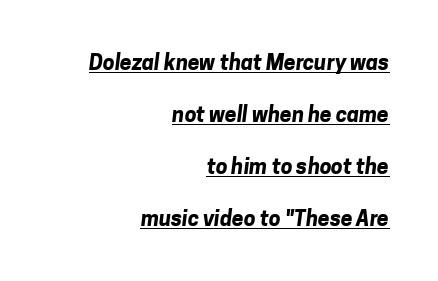
The image shows 21 px bold type; set right-aligned, loose line spacing (2.47x), normal letter spacing, underlined.
